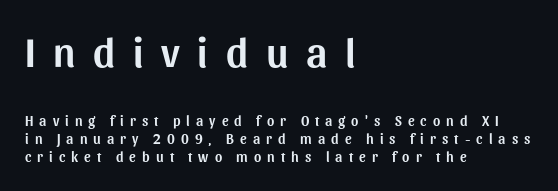
Rows of type keep a routine distance in the vertical direction. Is there any slant? The stems are plumb. The more generous point size was reserved for the upper chunk. Do the characters align in a grid? No, the font is proportional. Teacher's note: observe the even left margin — that is flush-left alignment. The specimen omits any rule beneath the text block's lines.
